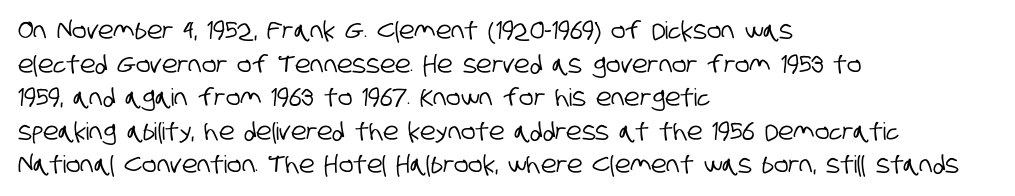
Anything drawn beneath the words? Only blank space. Horizontal bands of white between lines are of average thickness. Compared with typical body copy, the letter spacing here is the same. The setting favours the left margin, as ordinary paragraphs usually do.
